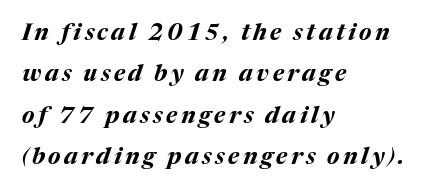
The string is rendered with underlining switched off. Alignment: flush left. The whole block is typeset with a tilt. You'd pick this weight for a headline — it's a proper bold.
